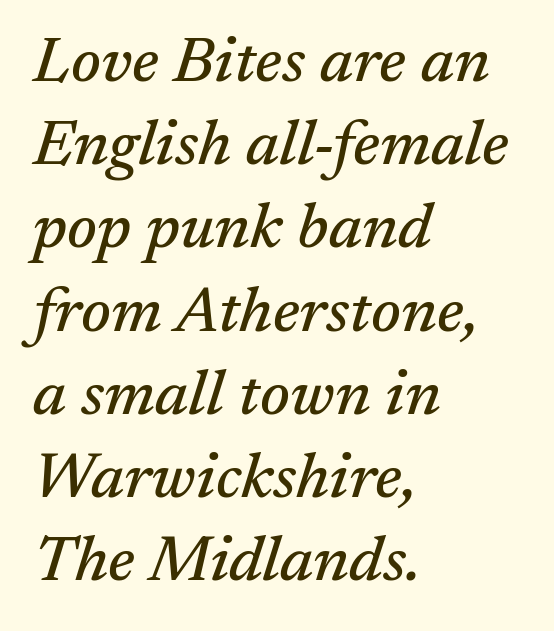
{"serif": "yes", "italic": "yes", "lean": "right", "slant_degrees": 17, "width": "normal", "stroke_contrast": "medium", "x_height": "medium", "monospaced": "no", "underline": "no", "align": "left", "line_spacing": "normal", "line_spacing_ratio": 1.3, "letter_spacing": "normal", "letter_spacing_em": 0.0, "glyph_px": 64}
